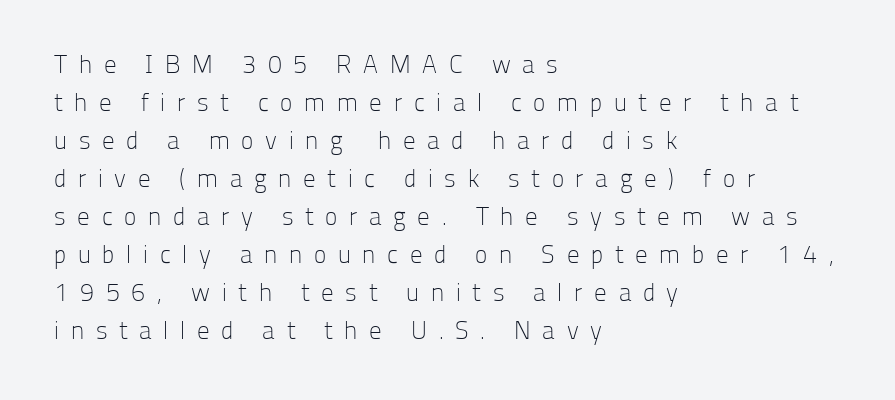
The image shows 25 px text type, upright; set left-aligned, normal line spacing (1.52x), unusually wide letter spacing (+0.47 em), not underlined.
